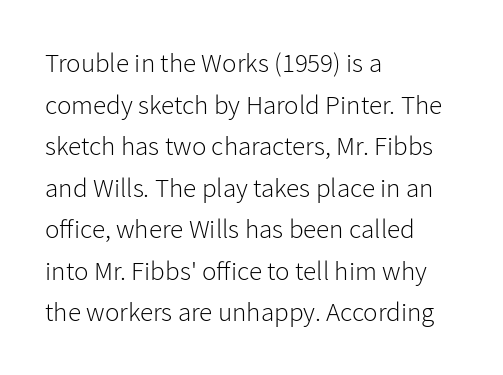
This sample uses an upright cut, with every glyph sitting square on the baseline. Lines of text with bare space underneath. The setting favours the left margin, as ordinary paragraphs usually do. Leading: standard. The typesetting does not lean heavy: it is not bold. You could call the tracking neutral — neither tight nor loose.
